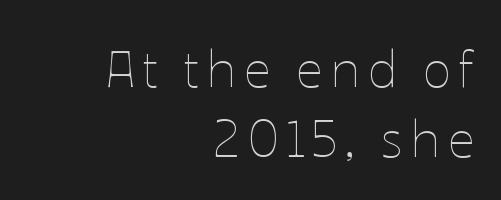
Q: Is the text bold? A: No.
Q: Is the text italic (slanted)? A: No, it is upright.
Q: Is the text underlined? A: No.
Q: How is the paragraph aligned? A: Right-aligned.
Q: Is the spacing between lines tight, normal or loose? A: Normal.
Q: Width (condensed, normal, or wide)? A: Normal.
Q: Stroke contrast? A: Low.
Q: x-height? A: Medium.
Q: Monospaced? A: No.
